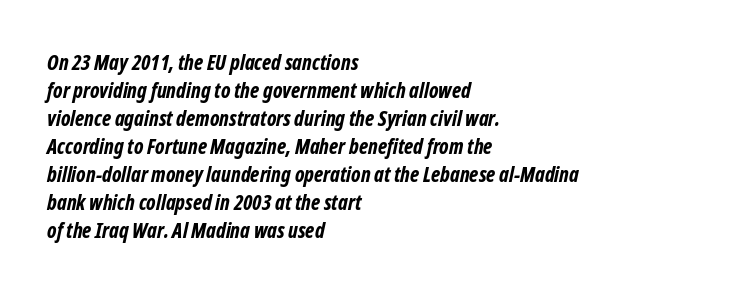
The image shows 21 px bold type; set left-aligned, normal line spacing (1.33x), normal letter spacing, not underlined.
